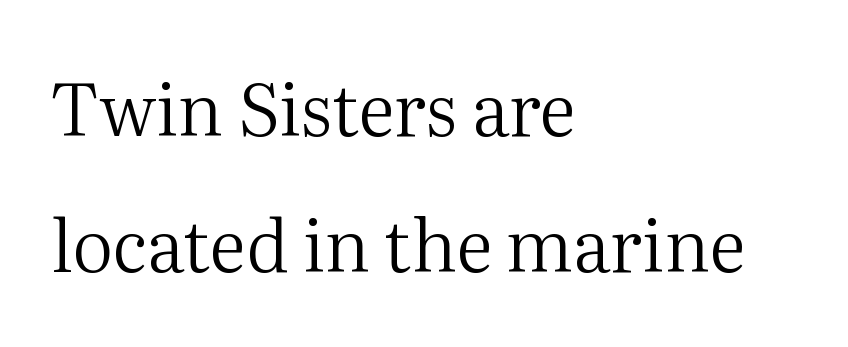
Q: Is the text bold? A: No.
Q: Is the text italic (slanted)? A: No, it is upright.
Q: Is the typeface a serif or a sans-serif typeface? A: Serif.
Q: Is the text underlined? A: No.
Q: How is the paragraph aligned? A: Left-aligned.
Q: Is the spacing between letters normal or unusually wide? A: Normal.
Q: Width (condensed, normal, or wide)? A: Normal.
Q: Stroke contrast? A: Medium.
Q: x-height? A: Medium.
Q: Monospaced? A: No.
